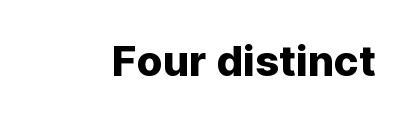
Is there any slant? The stems are plumb. Default kerning and tracking; the words read as compact shapes. Think of a printed novel: that variable character pitch is what you see here. You can tell from the bare stems that sans-serif type was used. Descenders are the only things crossing below the line.
